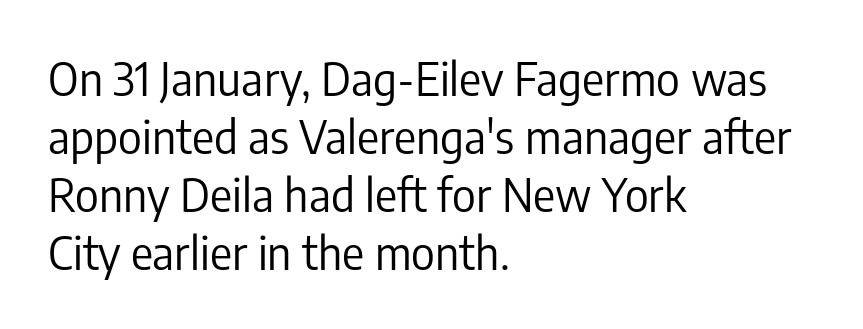
{"serif": "no", "italic": "no", "bold": "no", "weight": "regular", "width": "condensed", "stroke_contrast": "low", "x_height": "medium", "monospaced": "no", "underline": "no", "align": "left", "line_spacing": "normal", "line_spacing_ratio": 1.26, "letter_spacing": "normal", "letter_spacing_em": 0.0, "glyph_px": 46}
